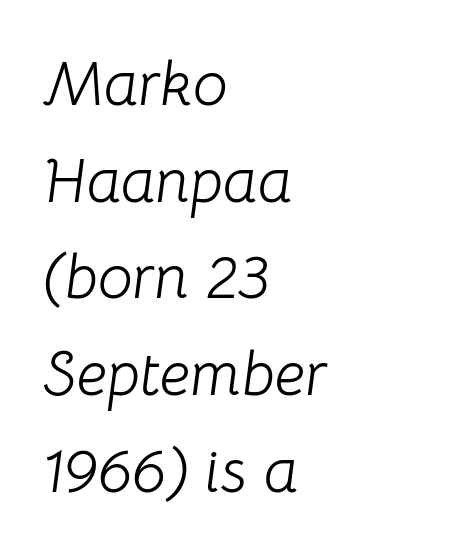
The image shows 62 px light type, italic (leaning right); set left-aligned, normal line spacing (1.56x), normal letter spacing, not underlined; low stroke contrast and a medium x-height.
